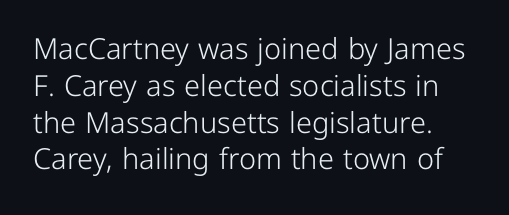
The image shows 29 px light sans-serif type, upright; set normal line spacing (1.27x), normal letter spacing, not underlined; low stroke contrast and a medium x-height.
